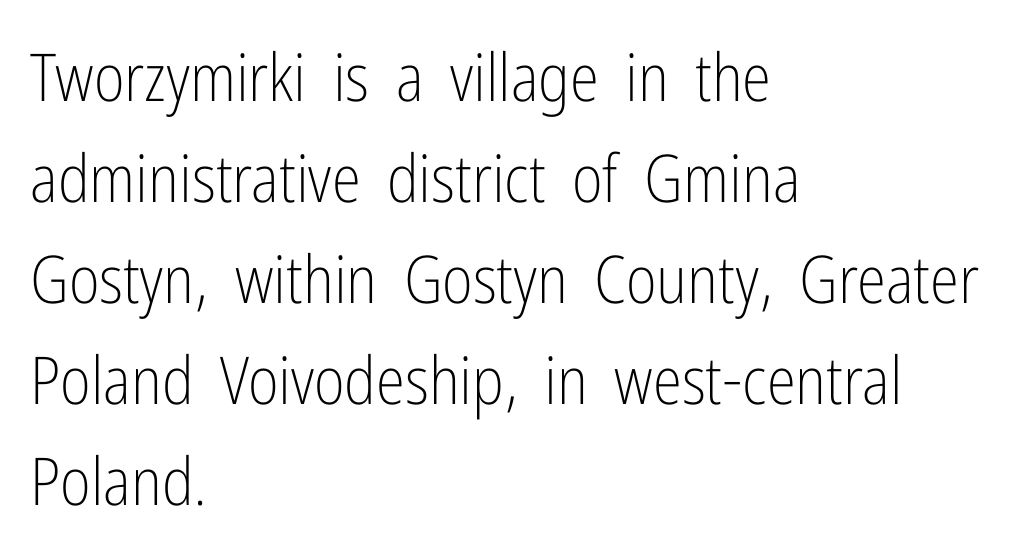
The rendering anchors every line to the left-hand side. The type sits square on the baseline with zero lean. The specimen omits any rule beneath the text block's lines. A normal amount of white space separates one row of letters from the next. Each letter keeps its own natural width here, so spacing adapts to shape.
